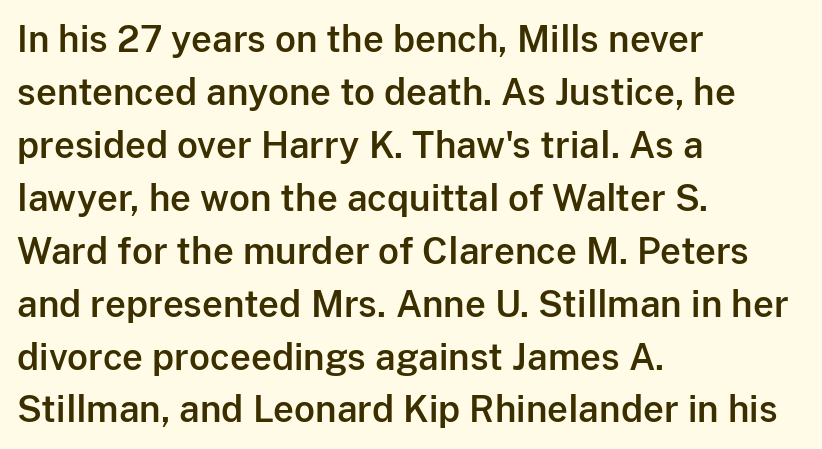
{"serif": "no", "italic": "no", "width": "normal", "stroke_contrast": "low", "x_height": "medium", "monospaced": "no", "underline": "no", "align": "left", "line_spacing": "normal", "line_spacing_ratio": 1.47, "letter_spacing": "normal", "letter_spacing_em": 0.0, "glyph_px": 36}
